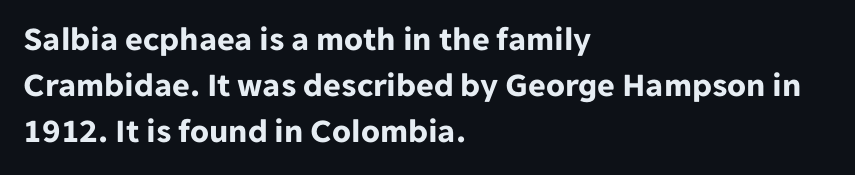
{"serif": "no", "italic": "no", "bold": "yes", "weight": "bold", "width": "normal", "stroke_contrast": "low", "x_height": "medium", "monospaced": "no", "underline": "no", "align": "left", "line_spacing": "normal", "line_spacing_ratio": 1.36, "letter_spacing": "normal", "letter_spacing_em": 0.0, "glyph_px": 34}
